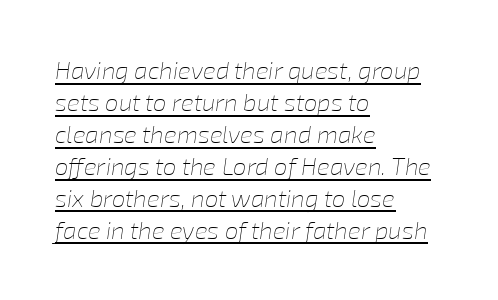
{"italic": "yes", "lean": "right", "slant_degrees": 8, "bold": "no", "underline": "yes", "align": "left", "line_spacing": "normal", "line_spacing_ratio": 1.33, "letter_spacing": "normal", "letter_spacing_em": 0.0, "glyph_px": 24}
